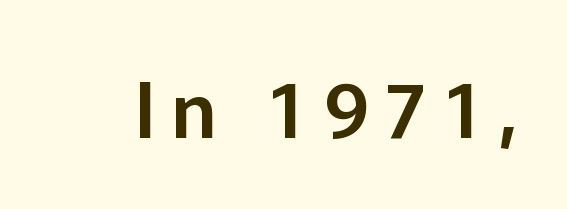
{"serif": "no", "italic": "no", "width": "normal", "stroke_contrast": "low", "x_height": "medium", "monospaced": "no", "underline": "no", "letter_spacing": "wide", "letter_spacing_em": 0.22, "glyph_px": 77}
